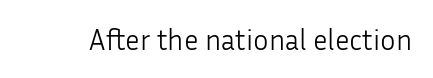
Type without underlining. Are there feet on the stems? There aren't — it's a sans. Spacing verdict: proportional, widths tailored to each character. The letterforms sit shoulder to shoulder at normal distance. The specimen reads as upright at a glance. The strokes carry an ordinary text weight at most.
